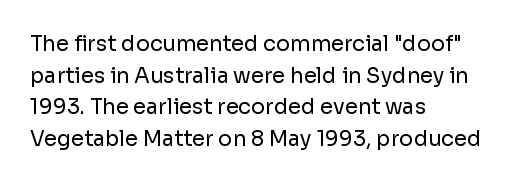
Style check: upright. Leftover space on each line is placed entirely after the last word. The rows are spaced the way most documents space them. The font is comparable to plain body text, perhaps lighter. Honestly, there is no underline to notice here at all. Nobody touched the tracking dial on this one.
